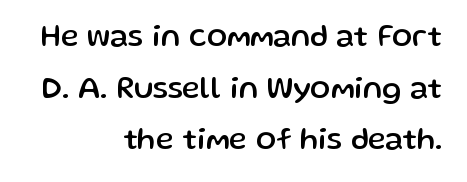
{"serif": "no", "italic": "no", "width": "normal", "stroke_contrast": "low", "x_height": "medium", "monospaced": "no", "underline": "no", "align": "right", "line_spacing_ratio": 1.72, "letter_spacing": "normal", "letter_spacing_em": 0.0, "glyph_px": 30}
